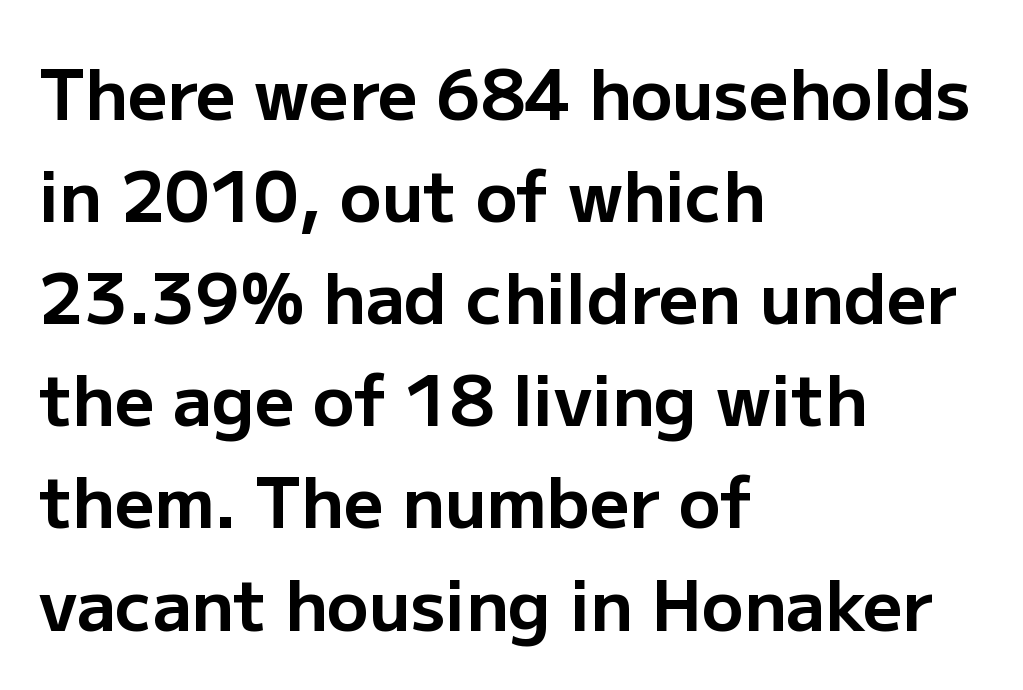
{"serif": "no", "italic": "no", "bold": "yes", "weight": "bold", "width": "normal", "stroke_contrast": "low", "x_height": "medium", "monospaced": "no", "underline": "no", "align": "left", "line_spacing": "normal", "line_spacing_ratio": 1.48, "letter_spacing": "normal", "letter_spacing_em": 0.0, "glyph_px": 69}
